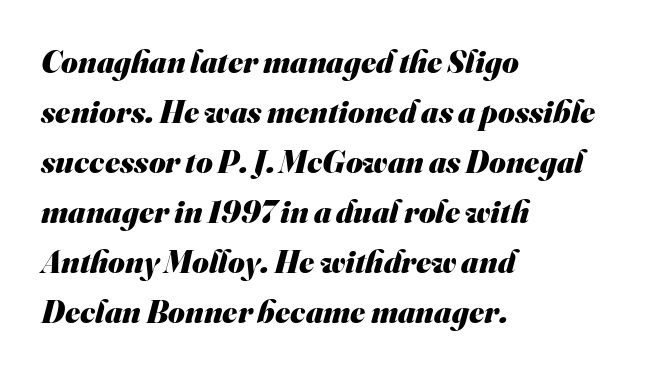
Q: Is the text bold? A: Yes.
Q: Is the typeface a serif or a sans-serif typeface? A: Sans-serif.
Q: Is the text underlined? A: No.
Q: How is the paragraph aligned? A: Left-aligned.
Q: Is the spacing between letters normal or unusually wide? A: Normal.
Q: Is the spacing between lines tight, normal or loose? A: Normal.
Q: Width (condensed, normal, or wide)? A: Normal.
Q: Stroke contrast? A: Medium.
Q: x-height? A: Small.
Q: Monospaced? A: No.
